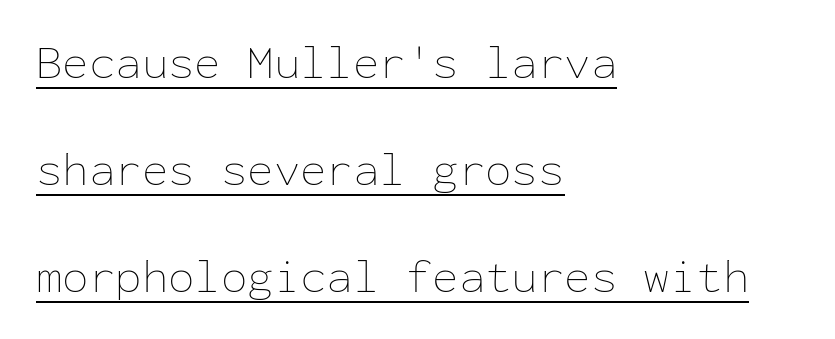
{"italic": "no", "bold": "no", "weight": "thin", "width": "normal", "stroke_contrast": "low", "x_height": "medium", "monospaced": "yes", "underline": "yes", "align": "left", "line_spacing": "loose", "line_spacing_ratio": 2.23, "letter_spacing": "normal", "letter_spacing_em": 0.0, "glyph_px": 48}
